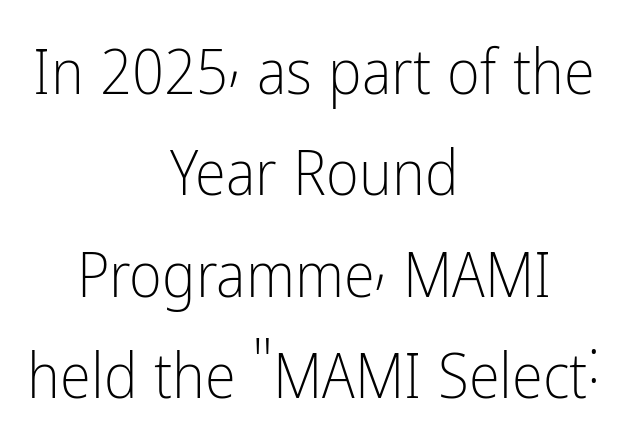
Whoever set this chose a conventional vertical rhythm. Proportional: the letters do not fall into vertical columns. If you drew a line through each stem, it would be perfectly vertical. Unbolded letterforms with no extra heft.
